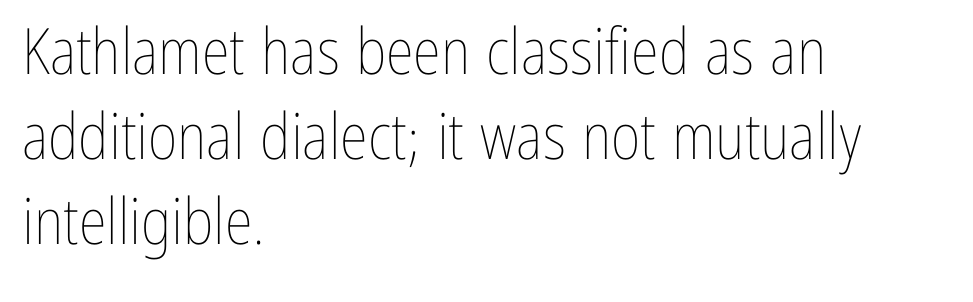
Q: Is the text bold? A: No.
Q: Is the text italic (slanted)? A: No, it is upright.
Q: Is the text underlined? A: No.
Q: How is the paragraph aligned? A: Left-aligned.
Q: Is the spacing between letters normal or unusually wide? A: Normal.
Q: Is the spacing between lines tight, normal or loose? A: Normal.
Q: Width (condensed, normal, or wide)? A: Condensed.
Q: Stroke contrast? A: Low.
Q: x-height? A: Medium.
Q: Monospaced? A: No.
